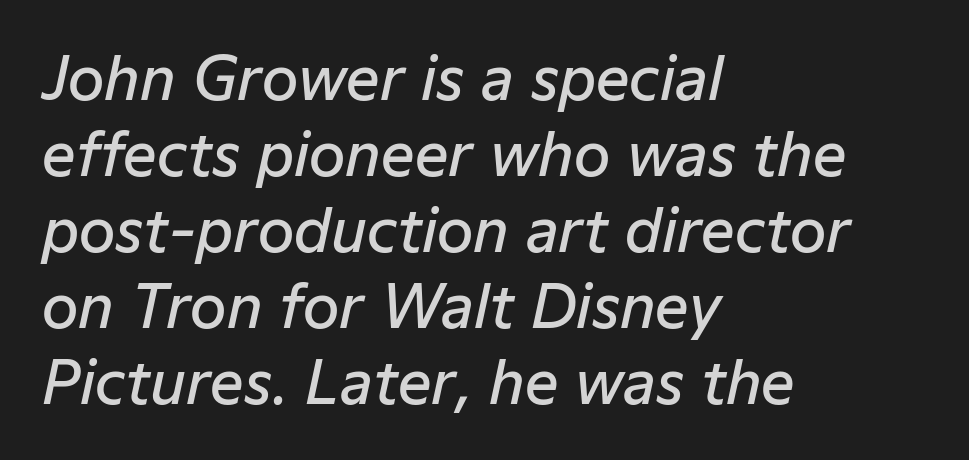
{"italic": "yes", "lean": "right", "slant_degrees": 12, "bold": "semi", "weight": "semibold", "width": "normal", "stroke_contrast": "low", "x_height": "medium", "monospaced": "no", "underline": "no", "align": "left", "line_spacing": "normal", "line_spacing_ratio": 1.29, "letter_spacing": "normal", "letter_spacing_em": 0.0, "glyph_px": 59}
